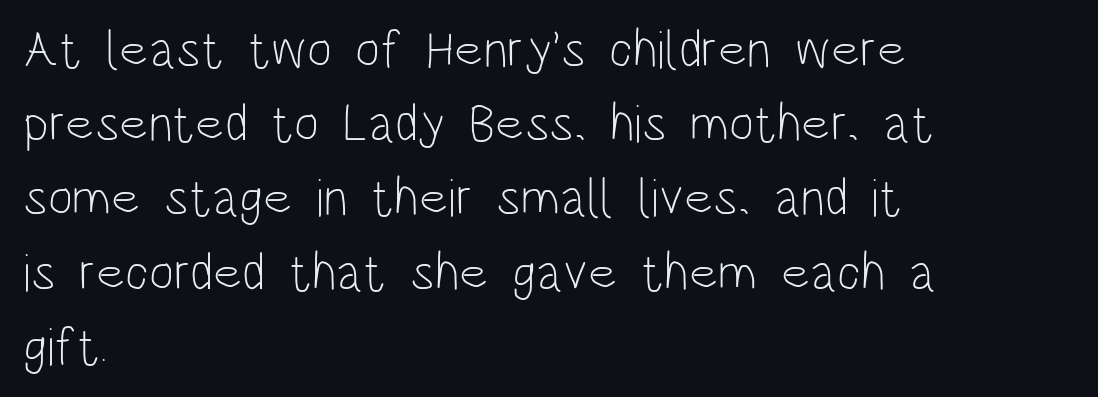
Q: Is the text bold? A: No.
Q: Is the text italic (slanted)? A: No, it is upright.
Q: Is the typeface a serif or a sans-serif typeface? A: Sans-serif.
Q: Is the text underlined? A: No.
Q: How is the paragraph aligned? A: Left-aligned.
Q: Is the spacing between letters normal or unusually wide? A: Normal.
Q: Is the spacing between lines tight, normal or loose? A: Normal.
Q: Width (condensed, normal, or wide)? A: Condensed.
Q: Stroke contrast? A: Low.
Q: x-height? A: Large.
Q: Monospaced? A: No.
